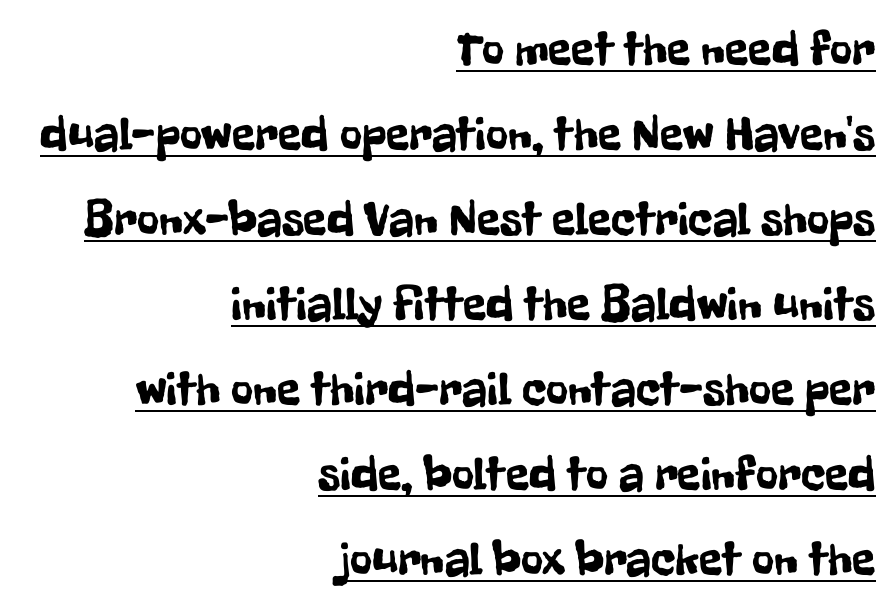
The image shows 48 px condensed sans-serif type, upright; set right-aligned, line spacing 1.77x, normal letter spacing, underlined; low stroke contrast and a medium x-height.
